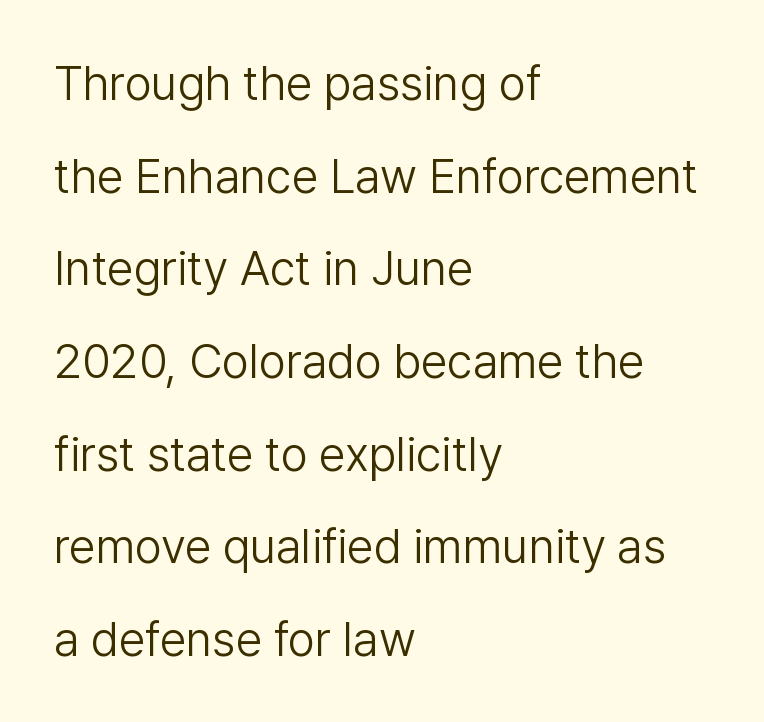
{"serif": "no", "italic": "no", "bold": "no", "weight": "light", "width": "normal", "stroke_contrast": "low", "x_height": "medium", "monospaced": "no", "underline": "no", "align": "left", "line_spacing": "loose", "line_spacing_ratio": 1.93, "letter_spacing": "normal", "letter_spacing_em": 0.0, "glyph_px": 48}
